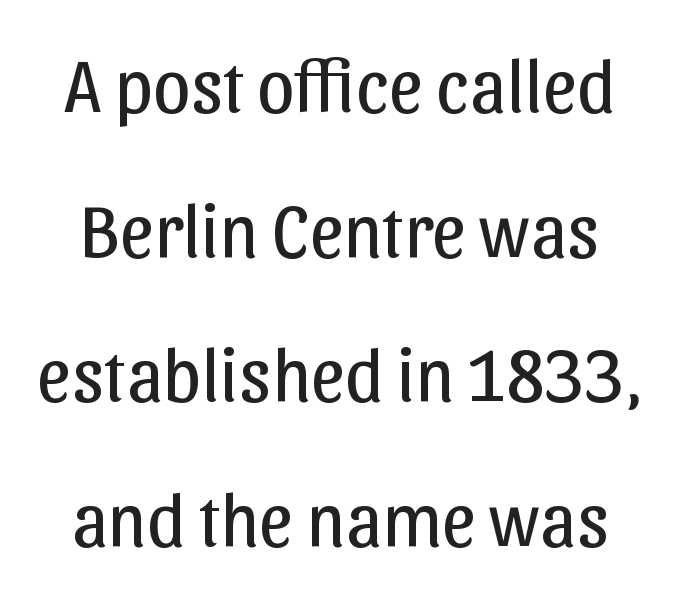
{"serif": "no", "italic": "no", "bold": "no", "weight": "regular", "width": "normal", "stroke_contrast": "low", "x_height": "medium", "monospaced": "no", "underline": "no", "line_spacing": "loose", "line_spacing_ratio": 1.93, "letter_spacing": "normal", "letter_spacing_em": 0.0, "glyph_px": 75}
